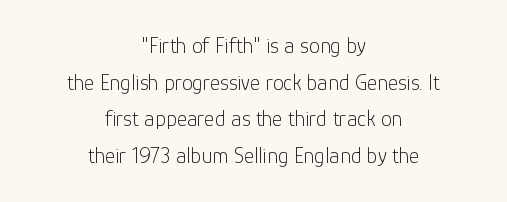
Q: Is the text bold? A: No.
Q: Is the text italic (slanted)? A: No, it is upright.
Q: Is the text underlined? A: No.
Q: How is the paragraph aligned? A: Centered.
Q: Is the spacing between letters normal or unusually wide? A: Normal.
Q: Is the spacing between lines tight, normal or loose? A: Normal.
